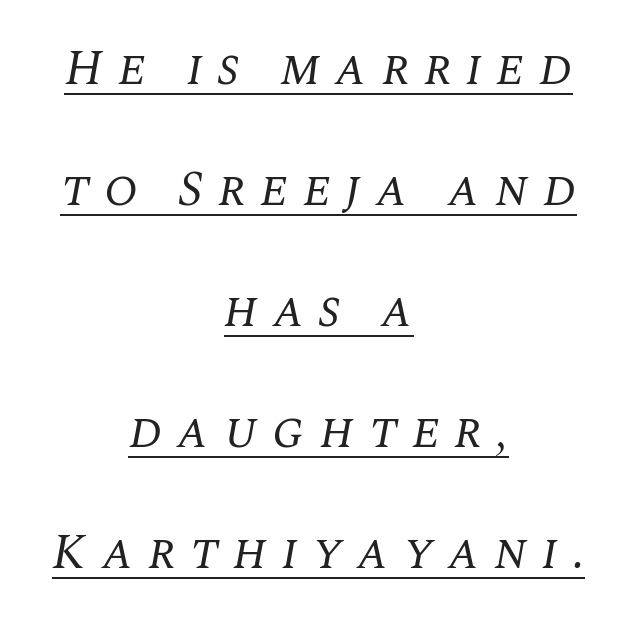
Q: Is the text bold? A: No.
Q: Is the text italic (slanted)? A: Yes, it leans right by about 10 degrees.
Q: Is the typeface a serif or a sans-serif typeface? A: Serif.
Q: Is the text underlined? A: Yes.
Q: How is the paragraph aligned? A: Centered.
Q: Is the spacing between letters normal or unusually wide? A: Unusually wide.
Q: Is the spacing between lines tight, normal or loose? A: Loose.
Q: Width (condensed, normal, or wide)? A: Normal.
Q: Stroke contrast? A: Medium.
Q: x-height? A: Large.
Q: Monospaced? A: No.
